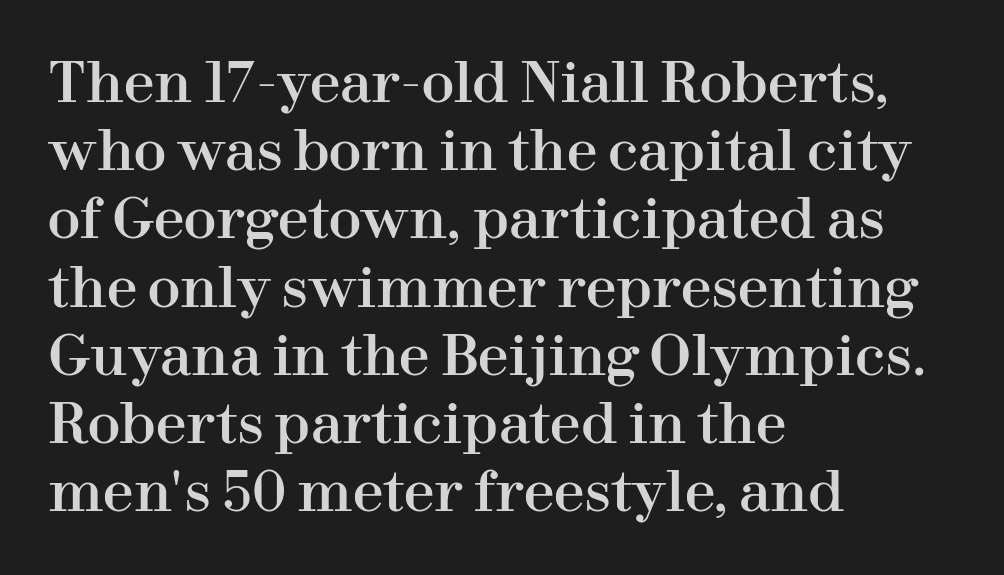
The image shows 55 px serif type, upright; set left-aligned, line spacing 1.24x, normal letter spacing, not underlined; high stroke contrast and a medium x-height.
